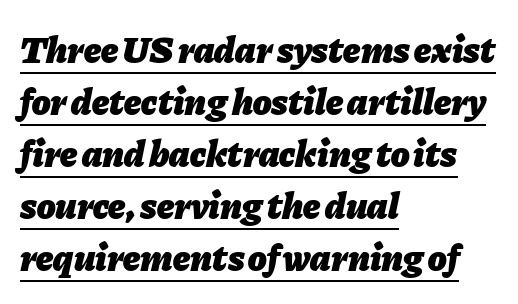
The image shows 38 px heavy type, italic (leaning right); set left-aligned, normal line spacing (1.37x), normal letter spacing, underlined; low stroke contrast and a medium x-height.
